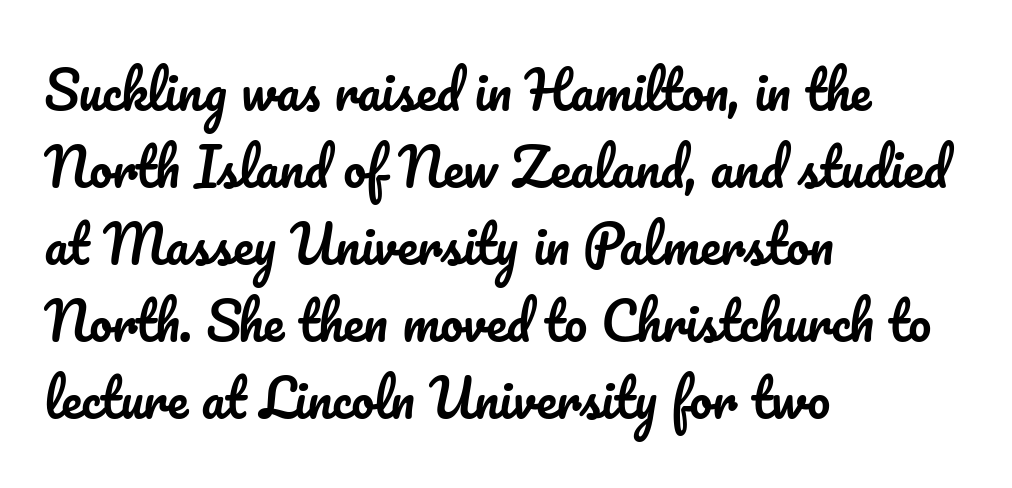
Q: Is the text italic (slanted)? A: Yes.
Q: Is the text underlined? A: No.
Q: How is the paragraph aligned? A: Left-aligned.
Q: Is the spacing between letters normal or unusually wide? A: Normal.
Q: Is the spacing between lines tight, normal or loose? A: Normal.
Q: Width (condensed, normal, or wide)? A: Normal.
Q: Stroke contrast? A: Low.
Q: x-height? A: Small.
Q: Monospaced? A: No.
